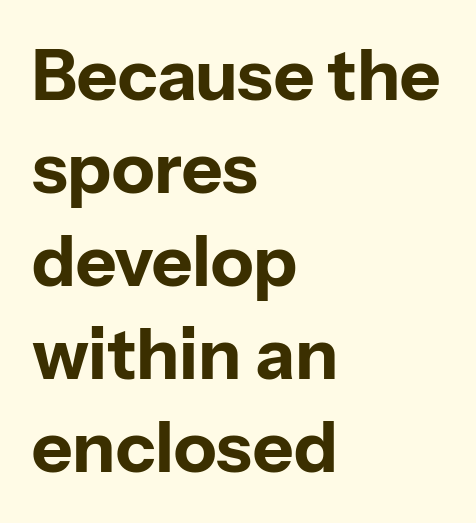
The image shows 70 px bold sans-serif type, upright; set left-aligned, normal line spacing (1.33x), normal letter spacing, not underlined; low stroke contrast and a medium x-height.
